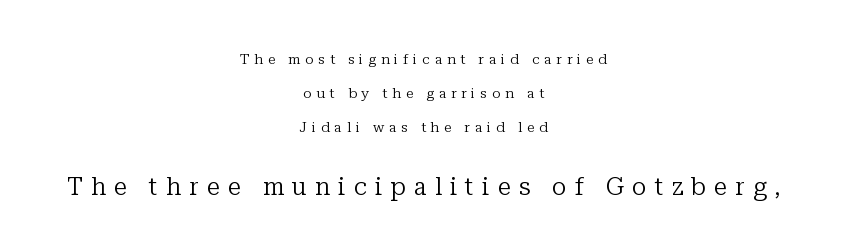
One glance says open: line gaps are wider than usual. The whitespace from short lines is split evenly between both sides. Visually, the bottom section dominates because its glyphs are scaled up. Ascenders rise straight up at ninety degrees. Caption: expanded tracking, letters set apart.
